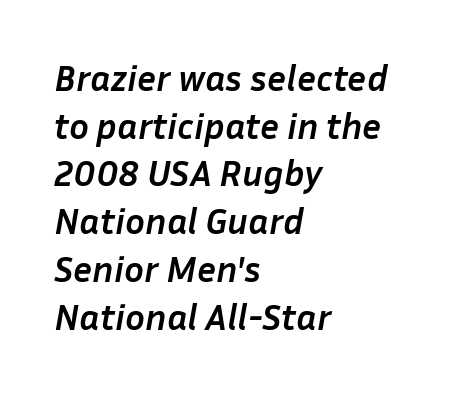
{"italic": "yes", "lean": "right", "slant_degrees": 10, "bold": "yes", "weight": "semibold", "width": "normal", "stroke_contrast": "low", "x_height": "medium", "monospaced": "no", "underline": "no", "align": "left", "line_spacing": "normal", "line_spacing_ratio": 1.29, "letter_spacing": "normal", "letter_spacing_em": 0.0, "glyph_px": 37}
